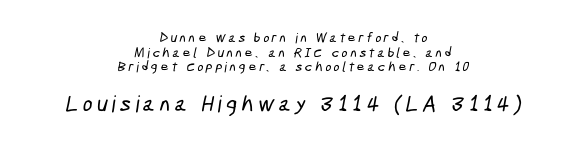
Q: Is the text underlined? A: No.
Q: How is the paragraph aligned? A: Centered.
Q: Is the spacing between lines tight, normal or loose? A: Tight.
Q: Which block of text is set in a larger size, the first (top) or the second (bottom)? A: The second (bottom) one.
